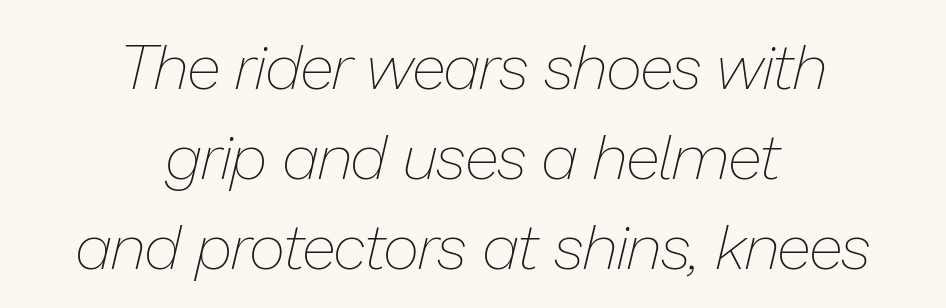
Normally led — the rows are evenly, conventionally spaced. Rendered with sloped, italic letterforms. A quiet, ordinary-to-light weight characterises the typeface. Letter spacing: default.
